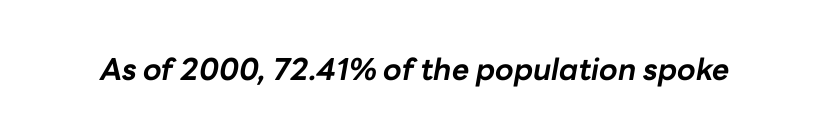
The image shows 30 px bold type, italic (leaning right); set normal letter spacing, not underlined; low stroke contrast and a medium x-height.
